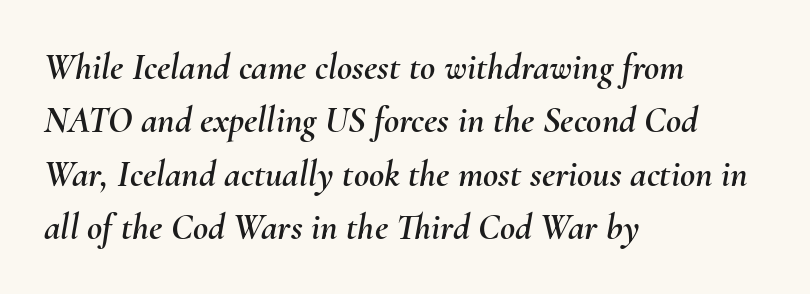
This rendering uses left alignment, leaving the right contour irregular. Looking at the ascenders, they clearly lean. Any mark beneath the type? The region is blank. Compared with typical body copy, the letter spacing here is the same.
